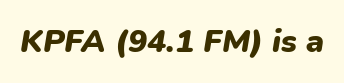
Q: Is the text bold? A: Yes.
Q: Is the text italic (slanted)? A: Yes, it leans right by about 9 degrees.
Q: Is the text underlined? A: No.
Q: Is the spacing between letters normal or unusually wide? A: Normal.
Q: Width (condensed, normal, or wide)? A: Normal.
Q: Stroke contrast? A: Low.
Q: x-height? A: Medium.
Q: Monospaced? A: No.
